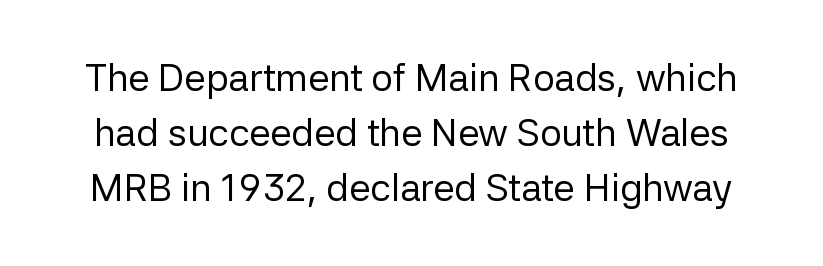
Q: Is the text bold? A: No.
Q: Is the text italic (slanted)? A: No, it is upright.
Q: Is the typeface a serif or a sans-serif typeface? A: Sans-serif.
Q: Is the text underlined? A: No.
Q: Is the spacing between letters normal or unusually wide? A: Normal.
Q: Is the spacing between lines tight, normal or loose? A: Normal.
Q: Width (condensed, normal, or wide)? A: Normal.
Q: Stroke contrast? A: Low.
Q: x-height? A: Medium.
Q: Monospaced? A: No.
